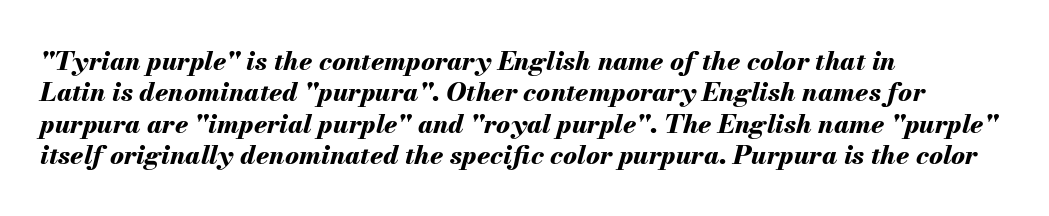
Q: Is the text bold? A: Yes.
Q: Is the text italic (slanted)? A: Yes, it leans right by about 13 degrees.
Q: Is the text underlined? A: No.
Q: How is the paragraph aligned? A: Left-aligned.
Q: Is the spacing between letters normal or unusually wide? A: Normal.
